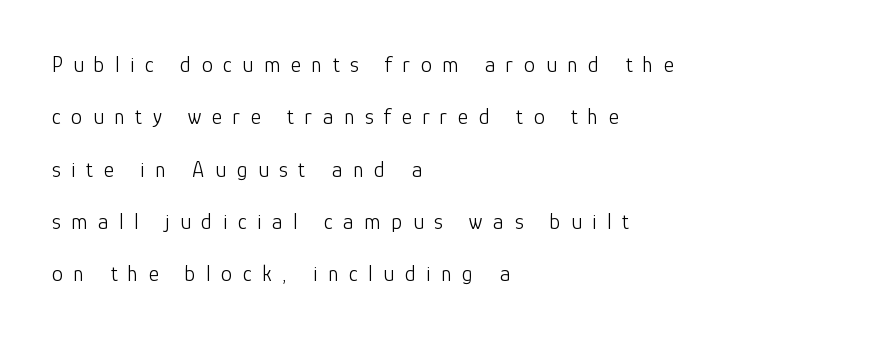
{"italic": "no", "bold": "no", "underline": "no", "align": "left", "line_spacing": "loose", "line_spacing_ratio": 2.38, "letter_spacing": "wide", "letter_spacing_em": 0.48, "glyph_px": 22}
